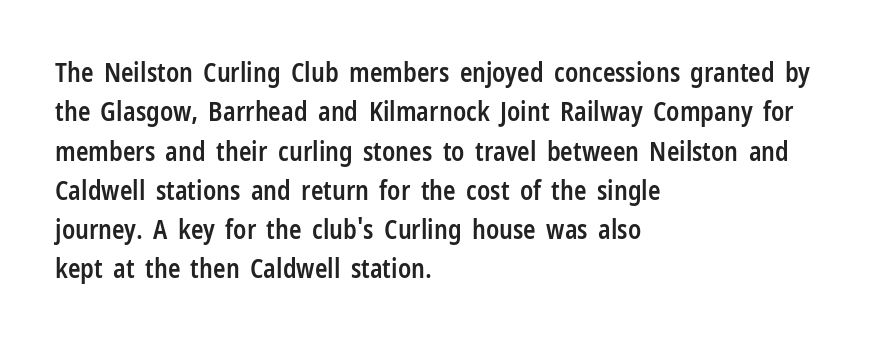
Q: Is the text bold? A: Semi-bold.
Q: Is the text italic (slanted)? A: No, it is upright.
Q: Is the text underlined? A: No.
Q: How is the paragraph aligned? A: Left-aligned.
Q: Is the spacing between letters normal or unusually wide? A: Normal.
Q: Is the spacing between lines tight, normal or loose? A: Normal.
